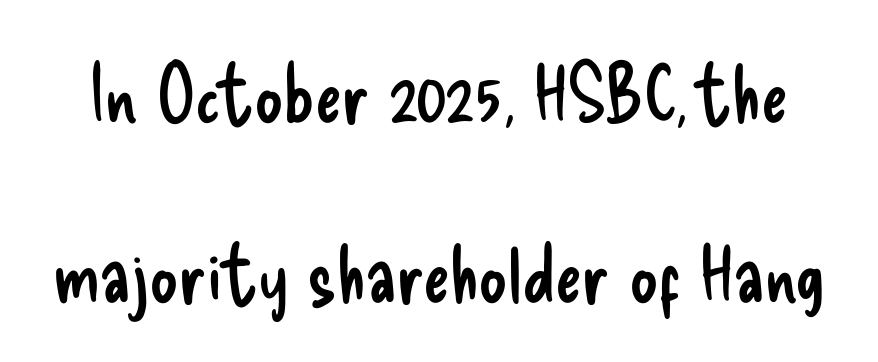
Q: Is the text bold? A: No.
Q: Is the text italic (slanted)? A: No, it is upright.
Q: Is the typeface a serif or a sans-serif typeface? A: Sans-serif.
Q: Is the text underlined? A: No.
Q: Is the spacing between letters normal or unusually wide? A: Normal.
Q: Is the spacing between lines tight, normal or loose? A: Loose.
Q: Width (condensed, normal, or wide)? A: Condensed.
Q: Stroke contrast? A: Low.
Q: x-height? A: Small.
Q: Monospaced? A: No.
